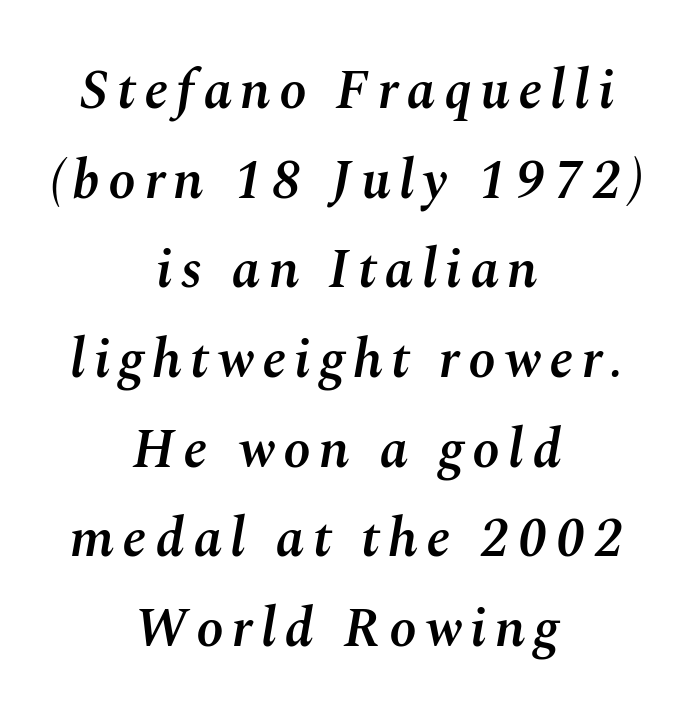
{"italic": "yes", "lean": "right", "slant_degrees": 10, "bold": "semi", "weight": "semibold", "width": "normal", "stroke_contrast": "medium", "x_height": "medium", "monospaced": "no", "underline": "no", "align": "center", "line_spacing": "normal", "line_spacing_ratio": 1.63, "glyph_px": 55}
